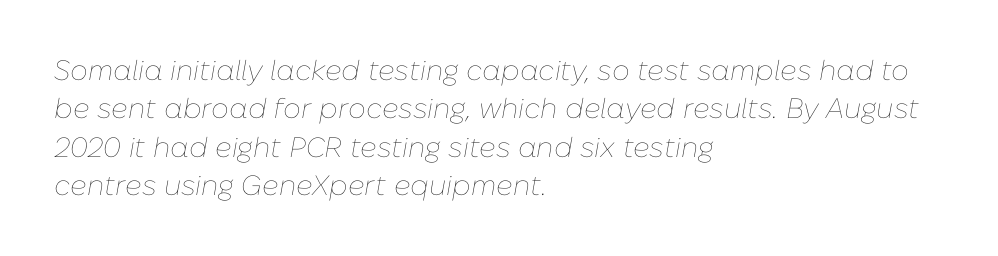
The image shows 28 px thin type, italic (leaning right); set left-aligned, normal line spacing (1.37x), normal letter spacing, not underlined; low stroke contrast and a medium x-height.
